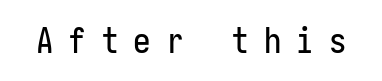
The image shows 35 px condensed sans-serif type, upright; set unusually wide letter spacing (+0.43 em), not underlined; low stroke contrast and a medium x-height.
